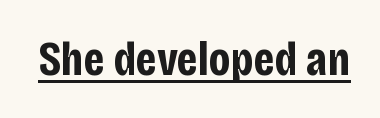
Q: Is the text bold? A: Yes.
Q: Is the text italic (slanted)? A: No, it is upright.
Q: Is the typeface a serif or a sans-serif typeface? A: Sans-serif.
Q: Is the text underlined? A: Yes.
Q: Is the spacing between letters normal or unusually wide? A: Normal.
Q: Width (condensed, normal, or wide)? A: Condensed.
Q: Stroke contrast? A: Low.
Q: x-height? A: Large.
Q: Monospaced? A: No.
